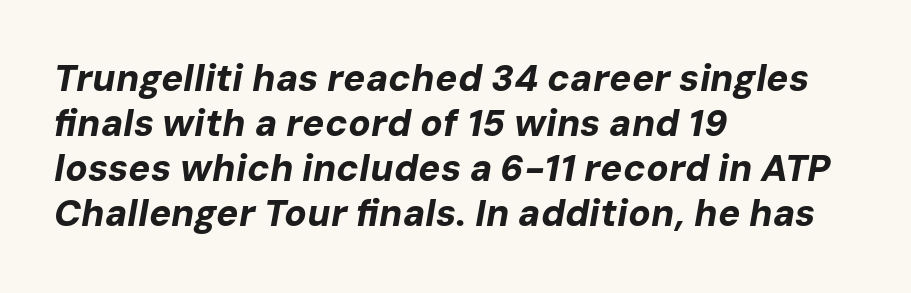
{"italic": "yes", "lean": "right", "slant_degrees": 10, "bold": "yes", "weight": "bold", "width": "normal", "stroke_contrast": "low", "x_height": "medium", "monospaced": "no", "underline": "no", "align": "left", "line_spacing_ratio": 1.22, "letter_spacing": "normal", "letter_spacing_em": 0.0, "glyph_px": 37}
